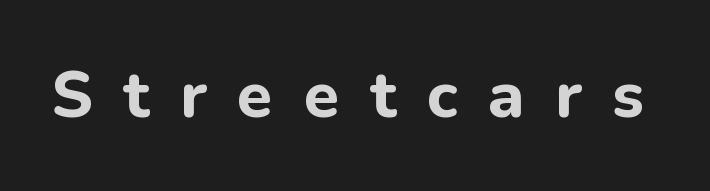
The image shows 65 px bold sans-serif type, upright; set unusually wide letter spacing (+0.47 em), not underlined; low stroke contrast and a medium x-height.
